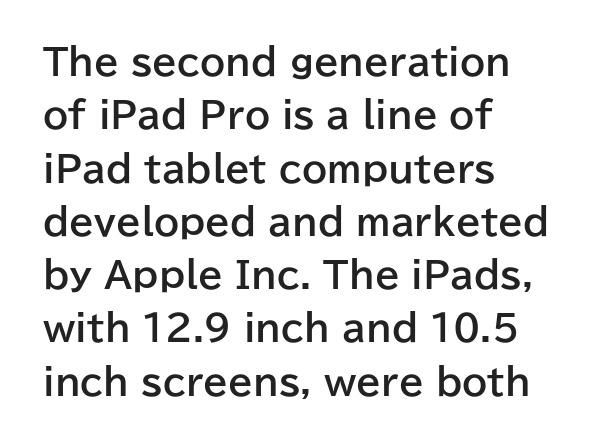
Q: Is the text bold? A: Yes.
Q: Is the text italic (slanted)? A: No, it is upright.
Q: Is the typeface a serif or a sans-serif typeface? A: Sans-serif.
Q: Is the text underlined? A: No.
Q: How is the paragraph aligned? A: Left-aligned.
Q: Is the spacing between letters normal or unusually wide? A: Normal.
Q: Is the spacing between lines tight, normal or loose? A: Normal.
Q: Width (condensed, normal, or wide)? A: Normal.
Q: Stroke contrast? A: Low.
Q: x-height? A: Medium.
Q: Monospaced? A: No.
